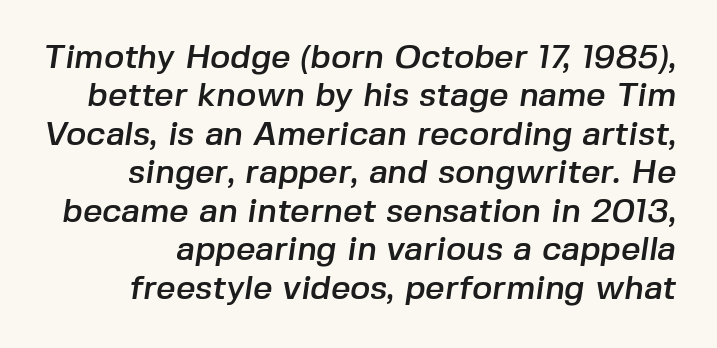
The image shows 34 px sans-serif type; set tight line spacing (1.13x), normal letter spacing, not underlined; low stroke contrast and a medium x-height.
